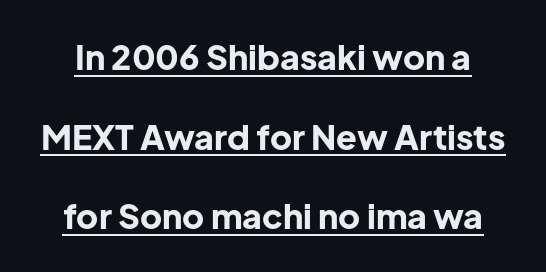
The image shows 34 px bold sans-serif type, upright; set loose line spacing (2.34x), normal letter spacing, underlined; low stroke contrast and a medium x-height.
